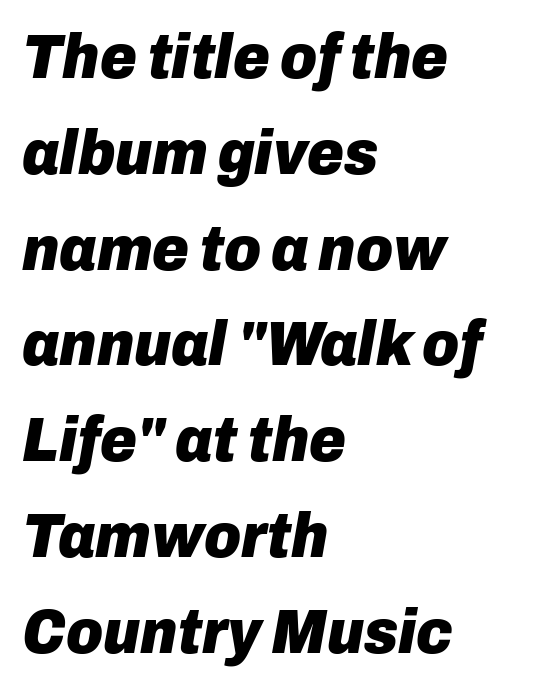
The image shows 63 px heavy type, italic (leaning right); set left-aligned, normal line spacing (1.52x), normal letter spacing, not underlined; low stroke contrast and a medium x-height.
